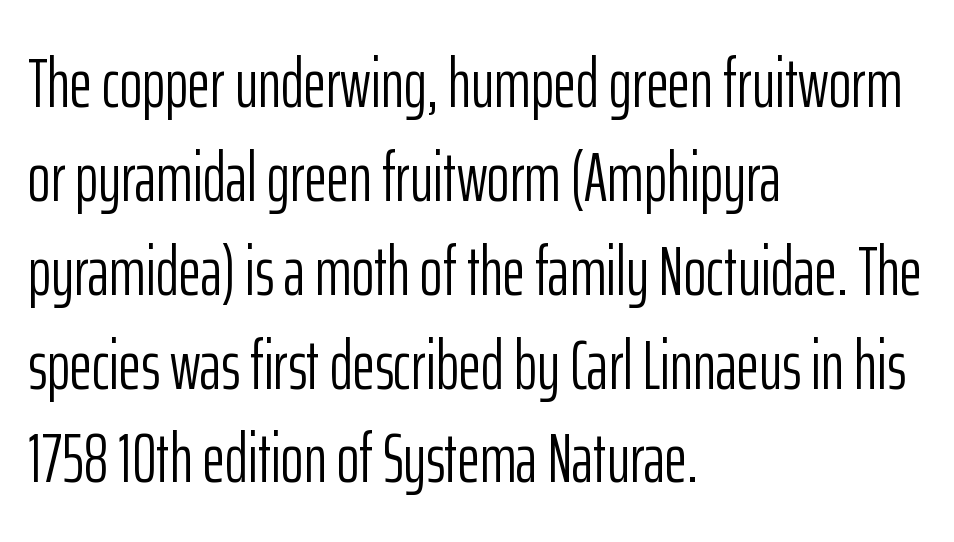
Q: Is the text bold? A: No.
Q: Is the text italic (slanted)? A: No, it is upright.
Q: Is the typeface a serif or a sans-serif typeface? A: Sans-serif.
Q: Is the text underlined? A: No.
Q: How is the paragraph aligned? A: Left-aligned.
Q: Is the spacing between letters normal or unusually wide? A: Normal.
Q: Is the spacing between lines tight, normal or loose? A: Normal.
Q: Width (condensed, normal, or wide)? A: Condensed.
Q: Stroke contrast? A: Low.
Q: x-height? A: Medium.
Q: Monospaced? A: No.
